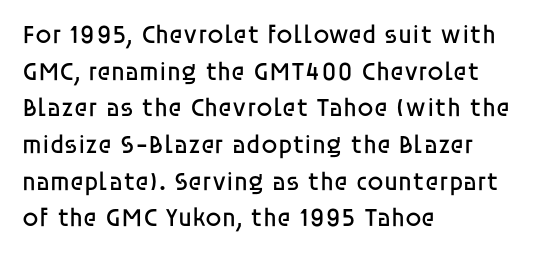
Q: Is the text bold? A: No.
Q: Is the text italic (slanted)? A: No, it is upright.
Q: Is the text underlined? A: No.
Q: How is the paragraph aligned? A: Left-aligned.
Q: Is the spacing between letters normal or unusually wide? A: Normal.
Q: Is the spacing between lines tight, normal or loose? A: Normal.
